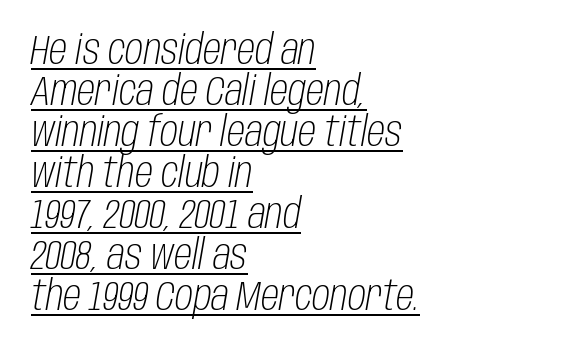
Q: Is the text bold? A: No.
Q: Is the text italic (slanted)? A: Yes, it leans right by about 10 degrees.
Q: Is the text underlined? A: Yes.
Q: How is the paragraph aligned? A: Left-aligned.
Q: Is the spacing between letters normal or unusually wide? A: Normal.
Q: Is the spacing between lines tight, normal or loose? A: Tight.
Q: Width (condensed, normal, or wide)? A: Condensed.
Q: Stroke contrast? A: Low.
Q: x-height? A: Large.
Q: Monospaced? A: No.
